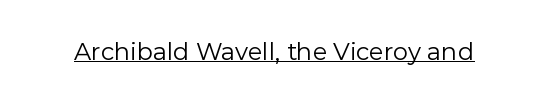
Underlined type. When letters stand straight like this, we call the style roman or upright. The line texture is even and compact thanks to regular tracking. The strokes carry an ordinary text weight at most.
